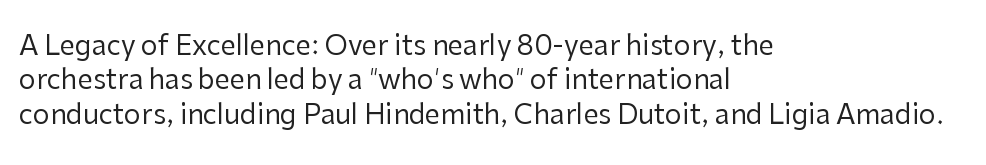
The letterforms sit at book weight or below. Honestly, the letter spacing is just normal — you wouldn't notice it. The type sits square on the baseline with zero lean. Unmarked baselines from the first word to the last. The text block is weighted toward the left margin, trailing off unevenly rightward. The designer left line spacing at the default.
